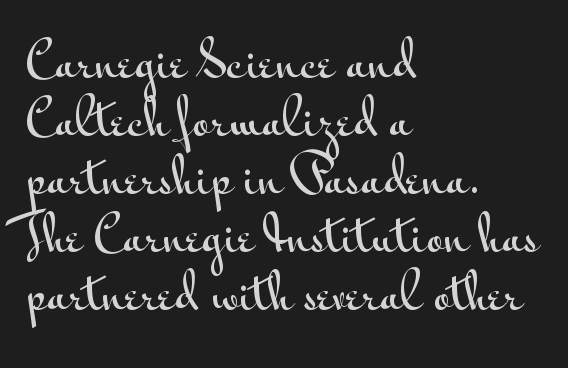
Character widths vary here, with narrow letters taking less room than wide ones. These lines stack with their left ends in a neat column. These lines keep a tight, regular rhythm from letter to letter. This is sans-serif lettering, the kind often seen on screens and signage. The words here are not underlined.
